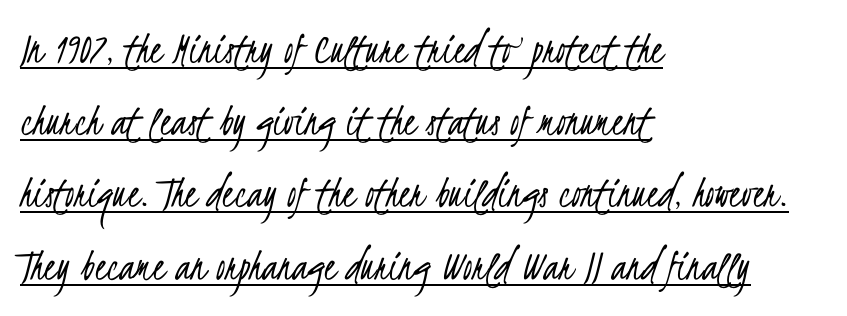
Q: Is the text bold? A: No.
Q: Is the typeface a serif or a sans-serif typeface? A: Sans-serif.
Q: Is the text underlined? A: Yes.
Q: How is the paragraph aligned? A: Left-aligned.
Q: Is the spacing between letters normal or unusually wide? A: Normal.
Q: Is the spacing between lines tight, normal or loose? A: Normal.
Q: Width (condensed, normal, or wide)? A: Condensed.
Q: Stroke contrast? A: Low.
Q: x-height? A: Small.
Q: Monospaced? A: No.
